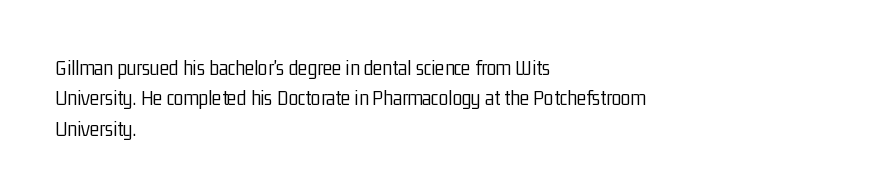
{"italic": "no", "bold": "no", "underline": "no", "align": "left", "line_spacing": "normal", "line_spacing_ratio": 1.38, "letter_spacing": "normal", "letter_spacing_em": 0.0, "glyph_px": 22}
